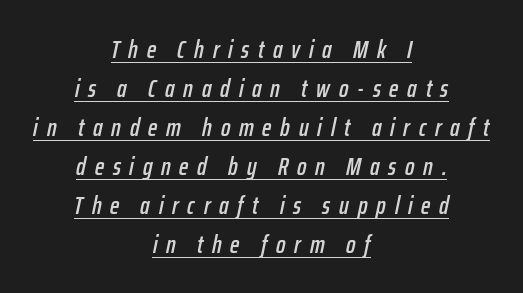
Q: Is the text italic (slanted)? A: Yes, it leans right by about 12 degrees.
Q: Is the text underlined? A: Yes.
Q: How is the paragraph aligned? A: Centered.
Q: Is the spacing between letters normal or unusually wide? A: Unusually wide.
Q: Is the spacing between lines tight, normal or loose? A: Normal.
